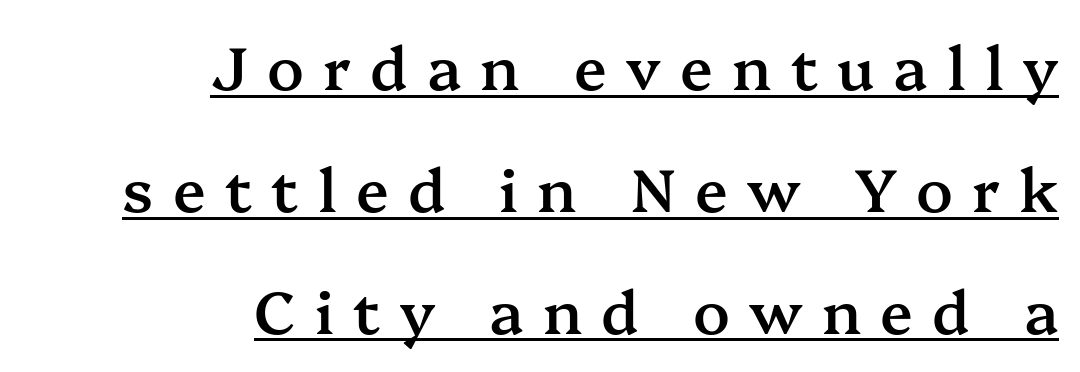
{"serif": "yes", "italic": "no", "bold": "semi", "weight": "semibold", "width": "normal", "stroke_contrast": "medium", "x_height": "medium", "monospaced": "no", "underline": "yes", "align": "right", "line_spacing": "loose", "line_spacing_ratio": 2.03, "letter_spacing": "wide", "letter_spacing_em": 0.32, "glyph_px": 60}
